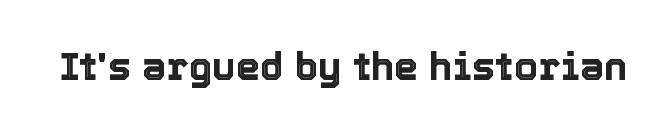
The image shows 39 px text type, upright; set normal letter spacing, not underlined; a medium x-height.
